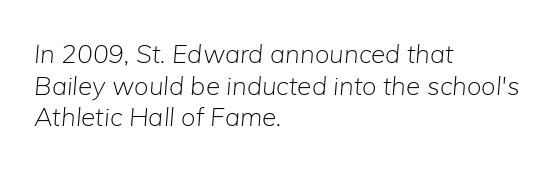
The image shows 26 px text type, italic (leaning right); set left-aligned, line spacing 1.22x, normal letter spacing, not underlined.
